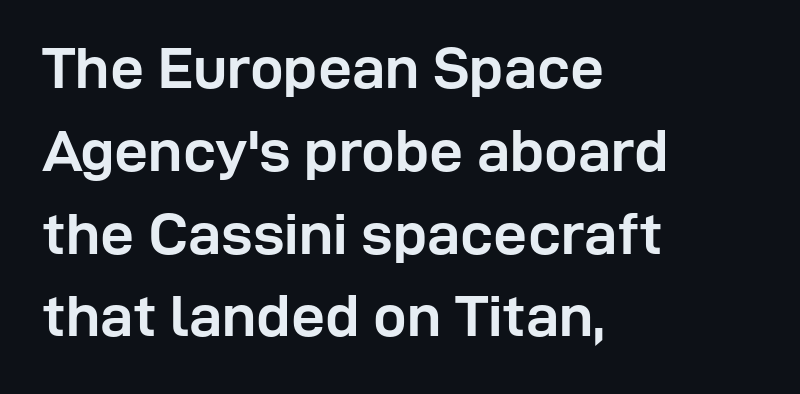
{"serif": "no", "italic": "no", "bold": "yes", "weight": "semibold", "width": "normal", "stroke_contrast": "low", "x_height": "medium", "monospaced": "no", "underline": "no", "align": "left", "line_spacing": "normal", "line_spacing_ratio": 1.38, "letter_spacing": "normal", "letter_spacing_em": 0.0, "glyph_px": 60}
